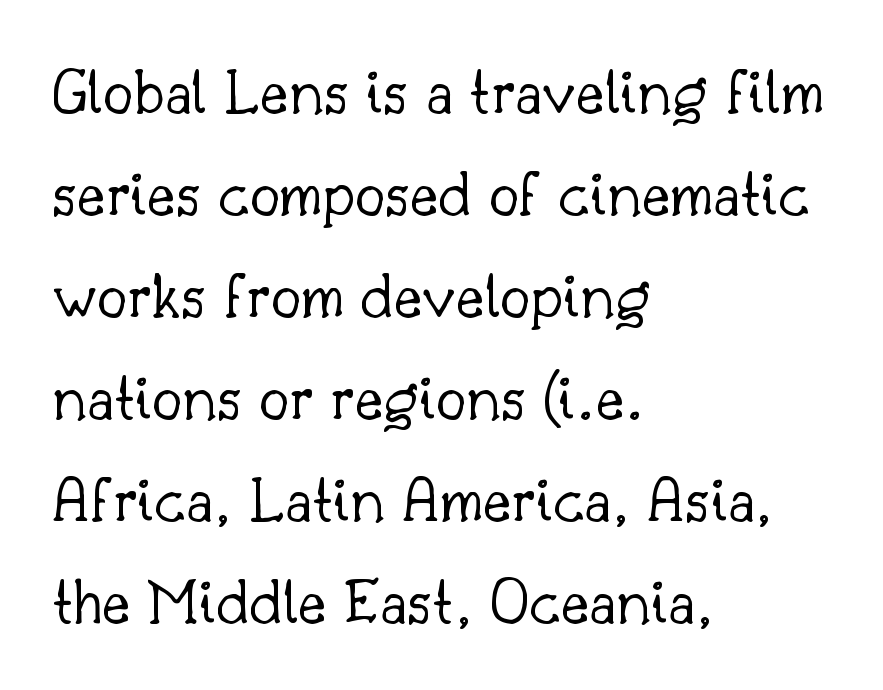
The image shows 68 px light type, upright; set left-aligned, normal line spacing (1.5x), normal letter spacing, not underlined; low stroke contrast and a small x-height.
